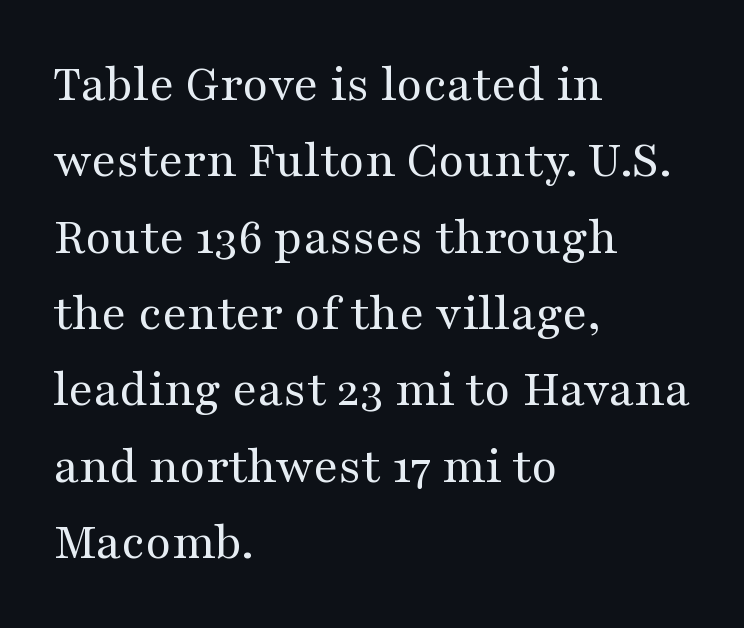
{"serif": "yes", "italic": "no", "bold": "no", "weight": "regular", "width": "wide", "stroke_contrast": "medium", "x_height": "medium", "monospaced": "no", "underline": "no", "align": "left", "line_spacing": "normal", "line_spacing_ratio": 1.44, "letter_spacing": "normal", "letter_spacing_em": 0.0, "glyph_px": 53}
